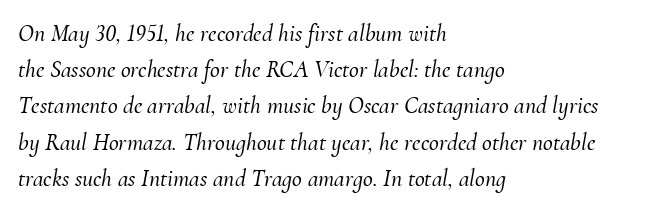
Q: Is the text italic (slanted)? A: Yes, it leans right by about 10 degrees.
Q: Is the text underlined? A: No.
Q: How is the paragraph aligned? A: Left-aligned.
Q: Is the spacing between letters normal or unusually wide? A: Normal.
Q: Is the spacing between lines tight, normal or loose? A: Normal.
